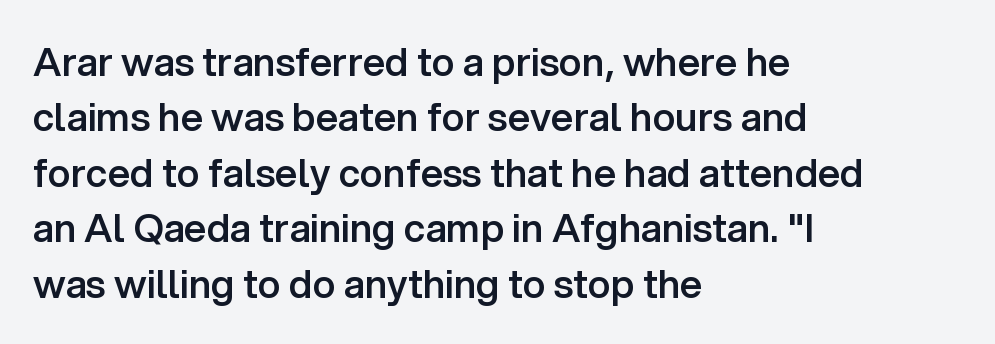
{"serif": "no", "italic": "no", "bold": "semi", "weight": "semibold", "width": "normal", "stroke_contrast": "low", "x_height": "medium", "monospaced": "no", "underline": "no", "align": "left", "line_spacing": "normal", "line_spacing_ratio": 1.42, "letter_spacing": "normal", "letter_spacing_em": 0.0, "glyph_px": 39}
